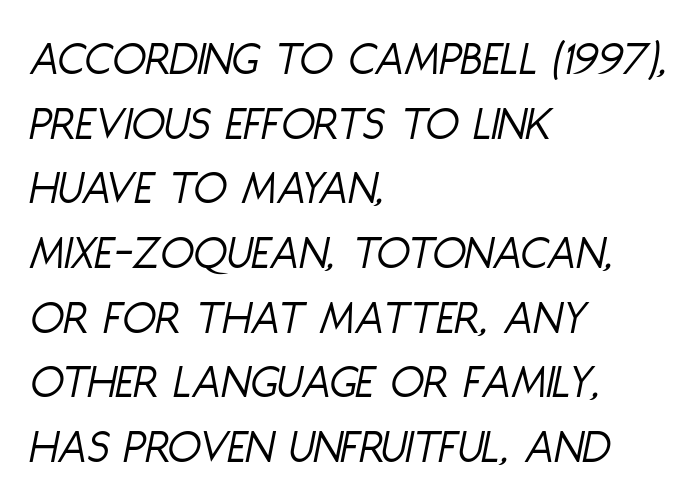
{"italic": "yes", "lean": "right", "slant_degrees": 11, "bold": "no", "weight": "light", "width": "condensed", "stroke_contrast": "low", "x_height": "large", "monospaced": "no", "underline": "no", "align": "left", "line_spacing": "normal", "line_spacing_ratio": 1.32, "letter_spacing": "normal", "letter_spacing_em": 0.0, "glyph_px": 49}
